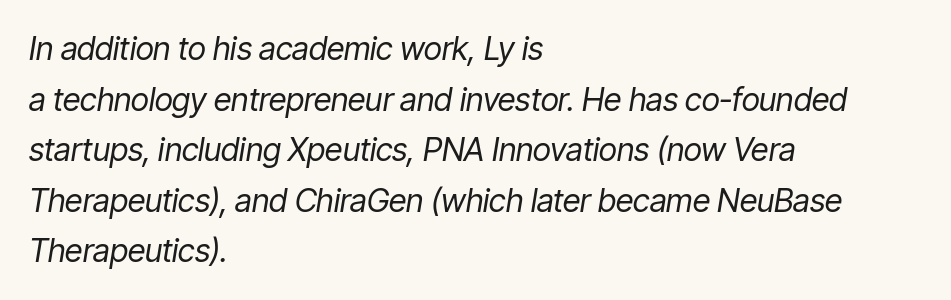
The image shows 32 px regular-weight, condensed type, italic (leaning right); set left-aligned, normal line spacing (1.58x), normal letter spacing, not underlined; low stroke contrast and a medium x-height.
